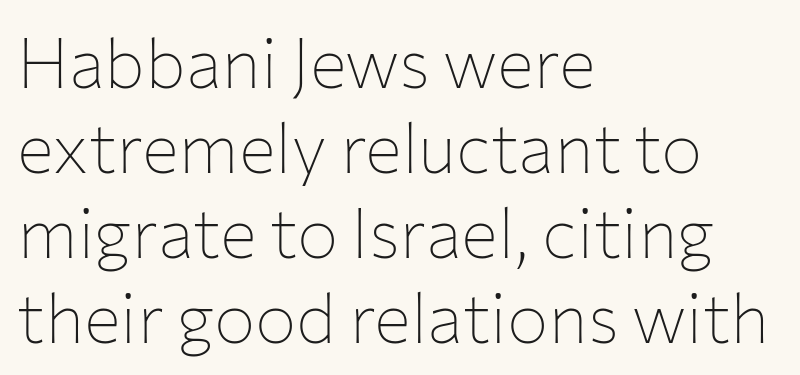
This sample uses an upright cut, with every glyph sitting square on the baseline. This rendering features lettering with no underline. Proportional: the letters do not fall into vertical columns. This reads as an unemphasized weight, regular at the heaviest. In terms of letterspacing, this is plain default setting. Left-aligned paragraph, ragged on the right.
